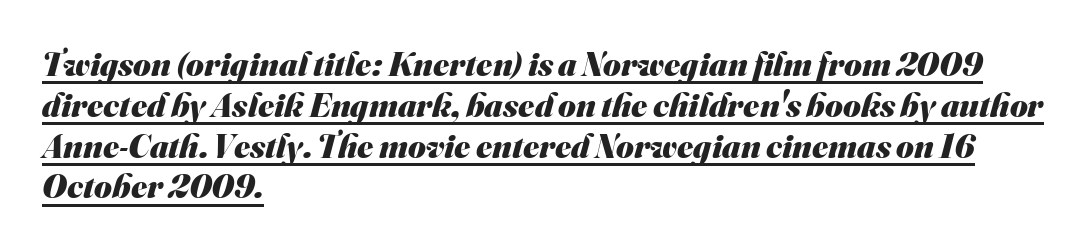
All the whitespace from short lines collects on the right. Decoration check: the copy is underlined. Every letter is thick-stroked: bold, no question. This sample has the flowing, uneven cadence of proportional lettering.
